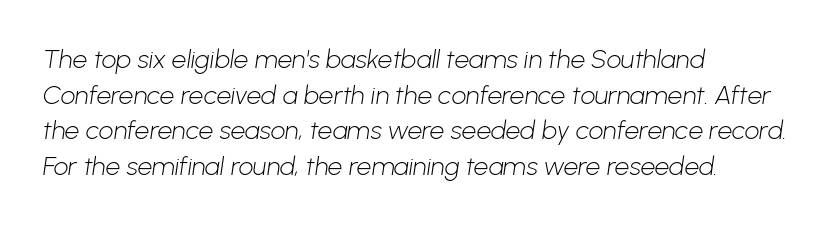
{"bold": "no", "underline": "no", "align": "left", "line_spacing": "normal", "line_spacing_ratio": 1.37, "letter_spacing": "normal", "letter_spacing_em": 0.0, "glyph_px": 26}
